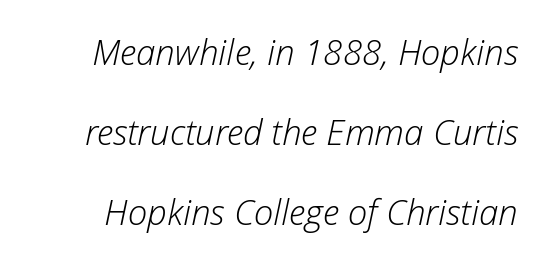
{"italic": "yes", "lean": "right", "slant_degrees": 12, "bold": "no", "weight": "light", "width": "normal", "stroke_contrast": "low", "x_height": "medium", "monospaced": "no", "underline": "no", "line_spacing": "loose", "line_spacing_ratio": 2.29, "letter_spacing": "normal", "letter_spacing_em": 0.0, "glyph_px": 35}
